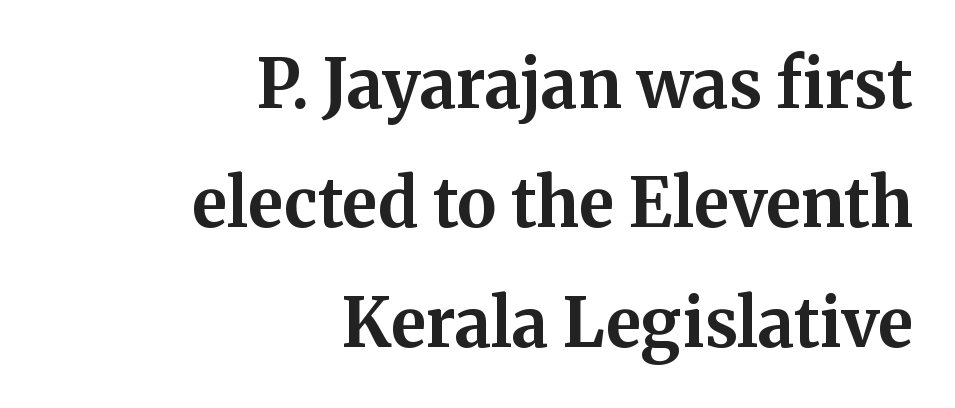
Caption: bold face, heavy strokes. Nobody drew a line under any word here. The letters advance in unequal steps, a hallmark of proportional type. The designer went with a serif here, giving each stem small feet. Designer's note — italics off, roman on. Horizontally, the lines are justified to the trailing edge only.
